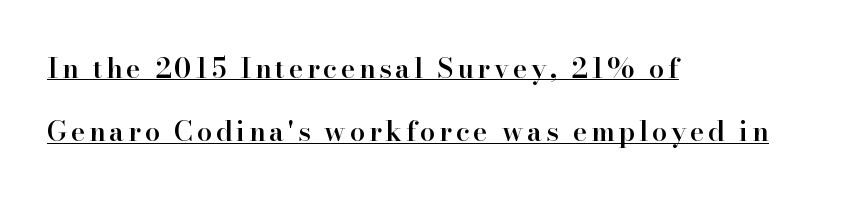
Q: Is the text bold? A: Semi-bold.
Q: Is the text italic (slanted)? A: No, it is upright.
Q: Is the text underlined? A: Yes.
Q: How is the paragraph aligned? A: Left-aligned.
Q: Is the spacing between lines tight, normal or loose? A: Loose.
